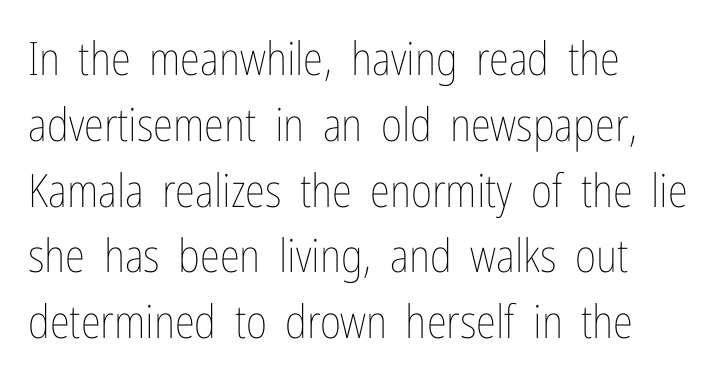
Italic? Not at all — the glyphs are vertical. The line-height multiplier appears to be the usual default. The letterforms sit shoulder to shoulder at normal distance. The words here are not underlined.
